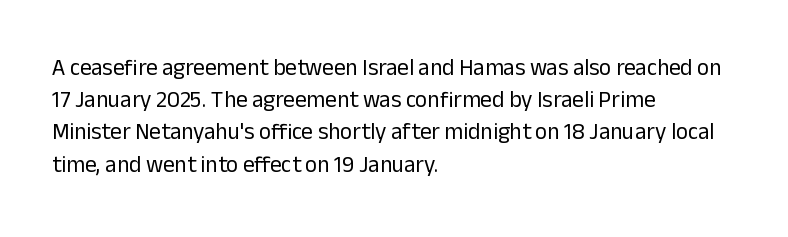
{"italic": "no", "bold": "no", "underline": "no", "align": "left", "line_spacing": "normal", "line_spacing_ratio": 1.4, "letter_spacing": "normal", "letter_spacing_em": 0.0, "glyph_px": 23}
